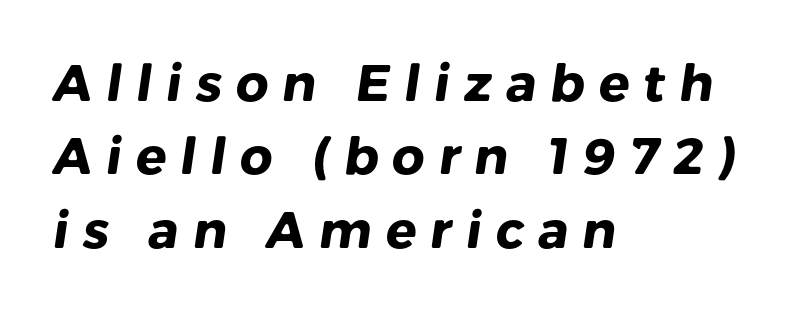
Q: Is the text bold? A: Yes.
Q: Is the typeface a serif or a sans-serif typeface? A: Sans-serif.
Q: Is the text underlined? A: No.
Q: How is the paragraph aligned? A: Left-aligned.
Q: Is the spacing between letters normal or unusually wide? A: Unusually wide.
Q: Is the spacing between lines tight, normal or loose? A: Normal.
Q: Width (condensed, normal, or wide)? A: Normal.
Q: Stroke contrast? A: Low.
Q: x-height? A: Medium.
Q: Monospaced? A: No.
